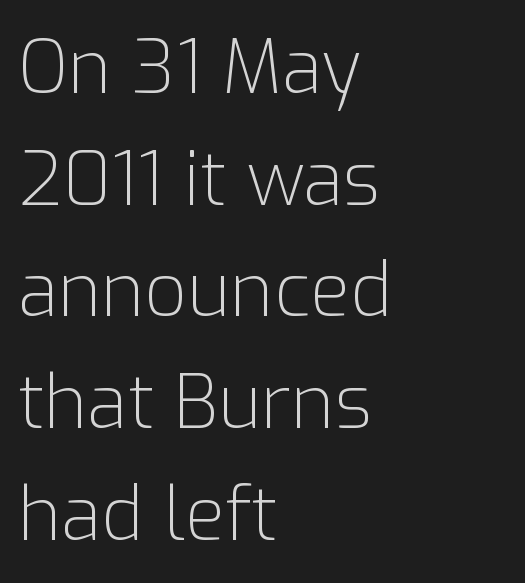
Q: Is the text bold? A: No.
Q: Is the text italic (slanted)? A: No, it is upright.
Q: Is the typeface a serif or a sans-serif typeface? A: Sans-serif.
Q: Is the text underlined? A: No.
Q: How is the paragraph aligned? A: Left-aligned.
Q: Is the spacing between letters normal or unusually wide? A: Normal.
Q: Is the spacing between lines tight, normal or loose? A: Normal.
Q: Width (condensed, normal, or wide)? A: Normal.
Q: Stroke contrast? A: Low.
Q: x-height? A: Medium.
Q: Monospaced? A: No.
